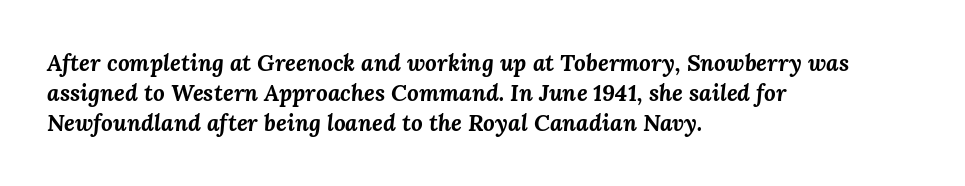
{"italic": "yes", "lean": "right", "slant_degrees": 3, "bold": "yes", "underline": "no", "align": "left", "line_spacing": "normal", "line_spacing_ratio": 1.31, "letter_spacing": "normal", "letter_spacing_em": 0.0, "glyph_px": 23}
